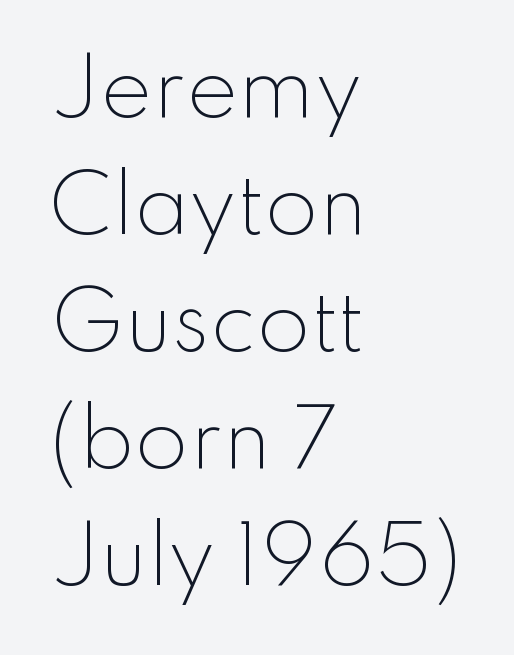
{"serif": "no", "italic": "no", "bold": "no", "weight": "light", "width": "normal", "stroke_contrast": "low", "x_height": "small", "monospaced": "no", "underline": "no", "align": "left", "line_spacing": "normal", "line_spacing_ratio": 1.5, "letter_spacing": "normal", "letter_spacing_em": 0.0, "glyph_px": 78}
